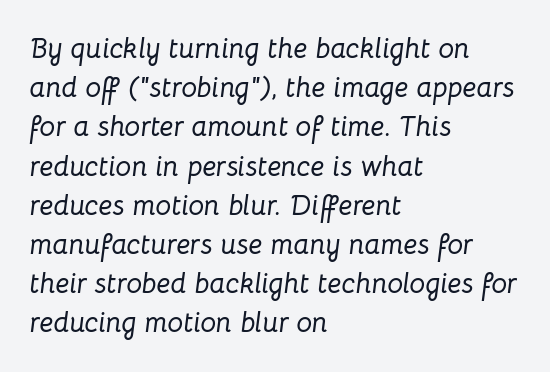
{"italic": "yes", "lean": "right", "slant_degrees": 8, "width": "normal", "stroke_contrast": "low", "x_height": "medium", "monospaced": "no", "underline": "no", "align": "left", "line_spacing": "normal", "line_spacing_ratio": 1.4, "letter_spacing": "normal", "letter_spacing_em": 0.0, "glyph_px": 28}
